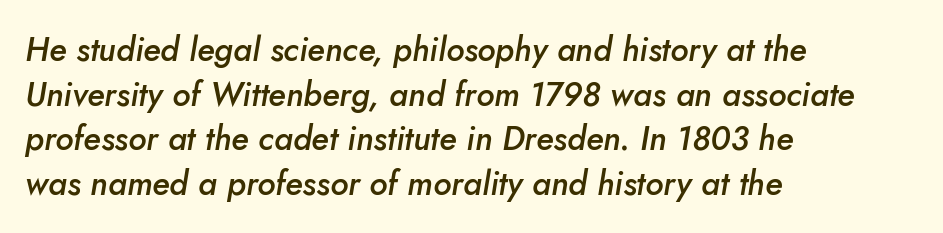
The image shows 33 px semibold type, italic (leaning right); set left-aligned, normal line spacing (1.35x), normal letter spacing, not underlined; low stroke contrast and a small x-height.
